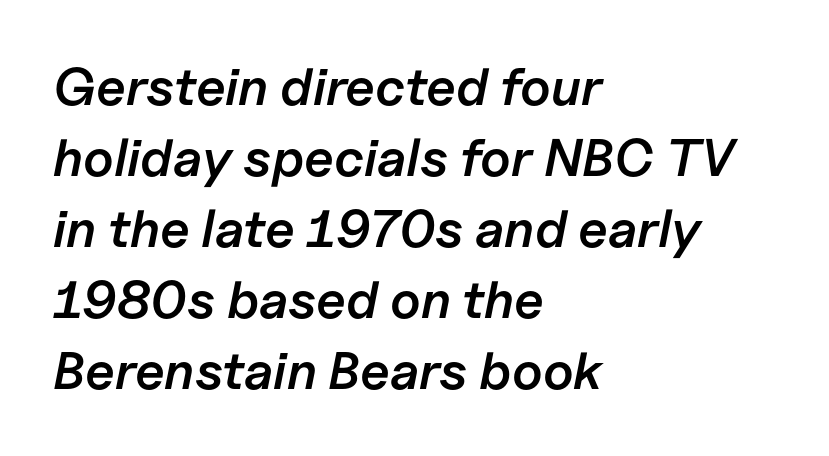
Q: Is the text bold? A: Semi-bold.
Q: Is the text italic (slanted)? A: Yes, it leans right by about 11 degrees.
Q: Is the text underlined? A: No.
Q: How is the paragraph aligned? A: Left-aligned.
Q: Is the spacing between letters normal or unusually wide? A: Normal.
Q: Is the spacing between lines tight, normal or loose? A: Normal.
Q: Width (condensed, normal, or wide)? A: Normal.
Q: Stroke contrast? A: Low.
Q: x-height? A: Medium.
Q: Monospaced? A: No.
